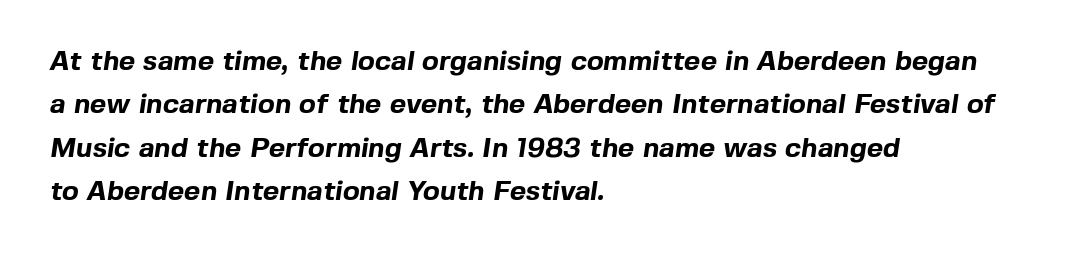
{"serif": "no", "bold": "yes", "weight": "bold", "width": "normal", "x_height": "medium", "monospaced": "no", "underline": "no", "align": "left", "line_spacing": "normal", "line_spacing_ratio": 1.55, "letter_spacing": "normal", "letter_spacing_em": 0.0, "glyph_px": 28}
